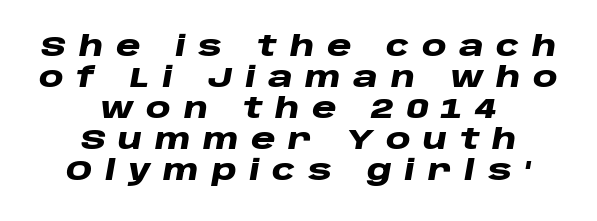
The image shows 28 px heavy, wide type, italic (leaning right); set centered, tight line spacing (1.11x), unusually wide letter spacing (+0.45 em), not underlined; low stroke contrast and a large x-height.
